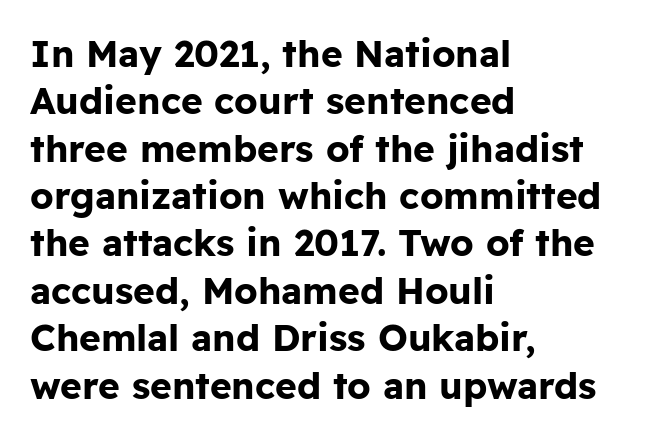
The image shows 37 px bold sans-serif type, upright; set left-aligned, normal line spacing (1.28x), normal letter spacing, not underlined; low stroke contrast and a medium x-height.
